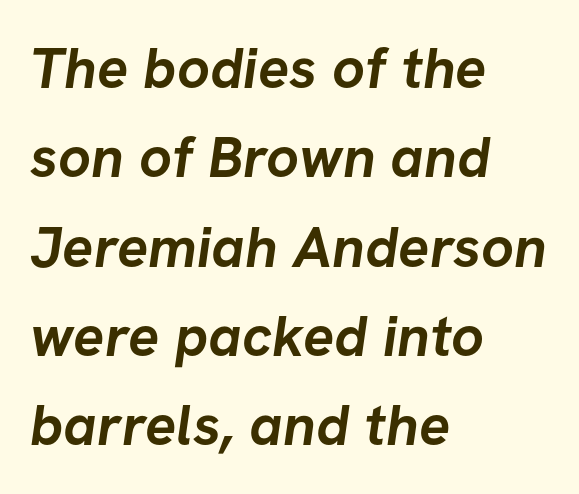
To sum up the face: it is a sans, with no serifs. These lines stack with their left ends in a neat column. Here the designer chose a conventional face with non-uniform glyph widths. Honestly, the letter spacing is just normal — you wouldn't notice it.
